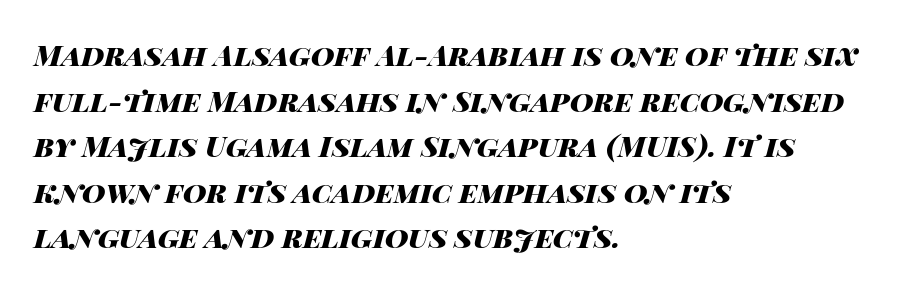
{"italic": "yes", "lean": "right", "slant_degrees": 14, "bold": "yes", "weight": "heavy", "width": "wide", "stroke_contrast": "high", "x_height": "large", "monospaced": "no", "underline": "no", "align": "left", "line_spacing": "normal", "line_spacing_ratio": 1.57, "letter_spacing": "normal", "letter_spacing_em": 0.0, "glyph_px": 29}
